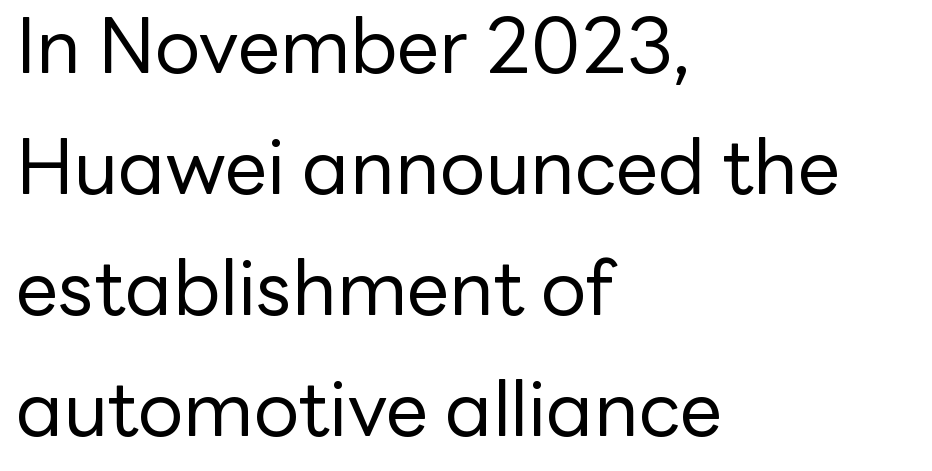
The image shows 76 px regular-weight sans-serif type, upright; set left-aligned, normal line spacing (1.59x), normal letter spacing, not underlined; low stroke contrast and a medium x-height.
